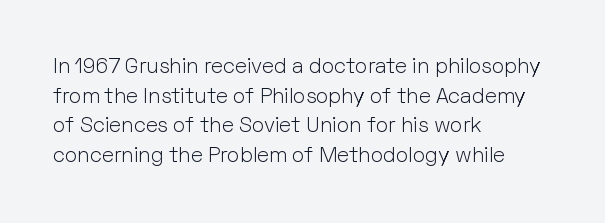
The image shows 21 px text type, upright; set left-aligned, normal line spacing (1.41x), normal letter spacing, not underlined.
